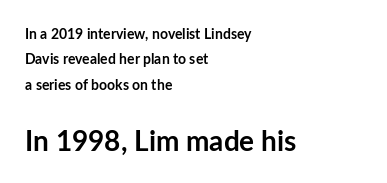
{"serif": "no", "italic": "no", "bold": "yes", "weight": "semibold", "width": "normal", "stroke_contrast": "low", "x_height": "medium", "monospaced": "no", "underline": "no", "align": "left", "line_spacing_ratio": 1.81, "letter_spacing": "normal", "letter_spacing_em": 0.0, "larger_block": "second", "size_ratio": 2.0, "glyph_px": 28}
